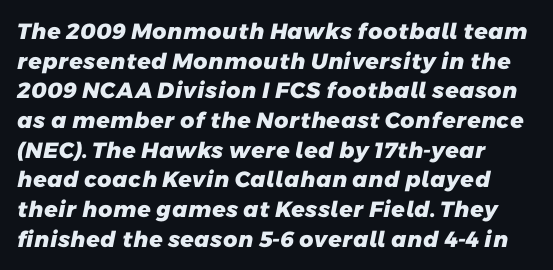
{"bold": "yes", "underline": "no", "line_spacing": "normal", "line_spacing_ratio": 1.35, "letter_spacing": "normal", "letter_spacing_em": 0.0, "glyph_px": 22}
